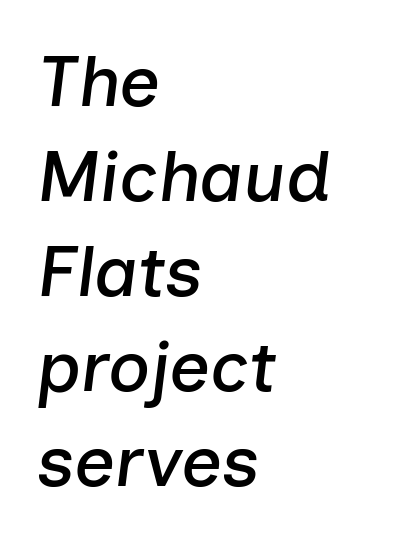
Q: Is the text italic (slanted)? A: Yes, it leans right by about 7 degrees.
Q: Is the text underlined? A: No.
Q: How is the paragraph aligned? A: Left-aligned.
Q: Is the spacing between letters normal or unusually wide? A: Normal.
Q: Is the spacing between lines tight, normal or loose? A: Normal.
Q: Width (condensed, normal, or wide)? A: Normal.
Q: Stroke contrast? A: Low.
Q: x-height? A: Medium.
Q: Monospaced? A: No.
